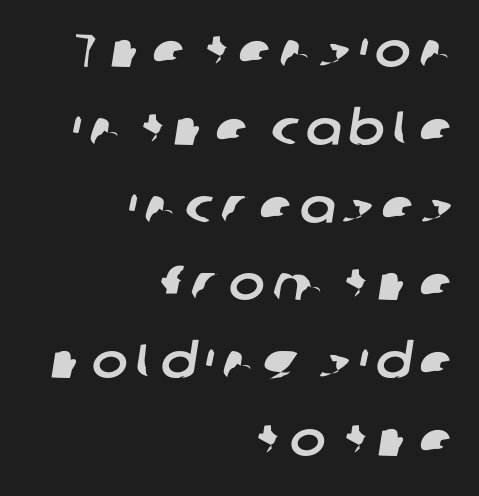
Q: Is the typeface a serif or a sans-serif typeface? A: Sans-serif.
Q: Is the text underlined? A: No.
Q: How is the paragraph aligned? A: Right-aligned.
Q: Is the spacing between lines tight, normal or loose? A: Normal.
Q: Width (condensed, normal, or wide)? A: Normal.
Q: Stroke contrast? A: Low.
Q: x-height? A: Medium.
Q: Monospaced? A: No.
